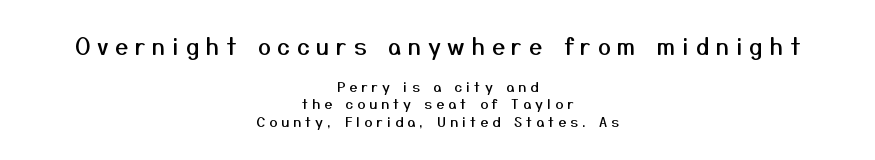
Q: Is the text italic (slanted)? A: No, it is upright.
Q: Is the text underlined? A: No.
Q: How is the paragraph aligned? A: Centered.
Q: Is the spacing between letters normal or unusually wide? A: Unusually wide.
Q: Which block of text is set in a larger size, the first (top) or the second (bottom)? A: The first (top) one.
